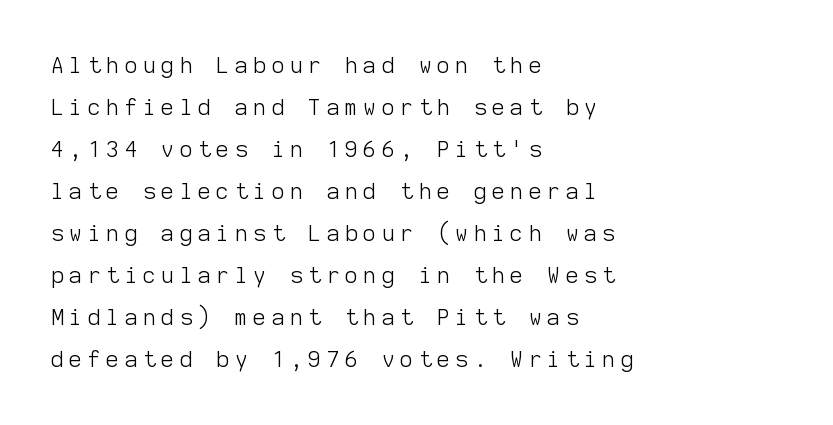
Q: Is the text bold? A: No.
Q: Is the text italic (slanted)? A: No, it is upright.
Q: Is the text underlined? A: No.
Q: How is the paragraph aligned? A: Left-aligned.
Q: Is the spacing between letters normal or unusually wide? A: Unusually wide.
Q: Is the spacing between lines tight, normal or loose? A: Loose.
